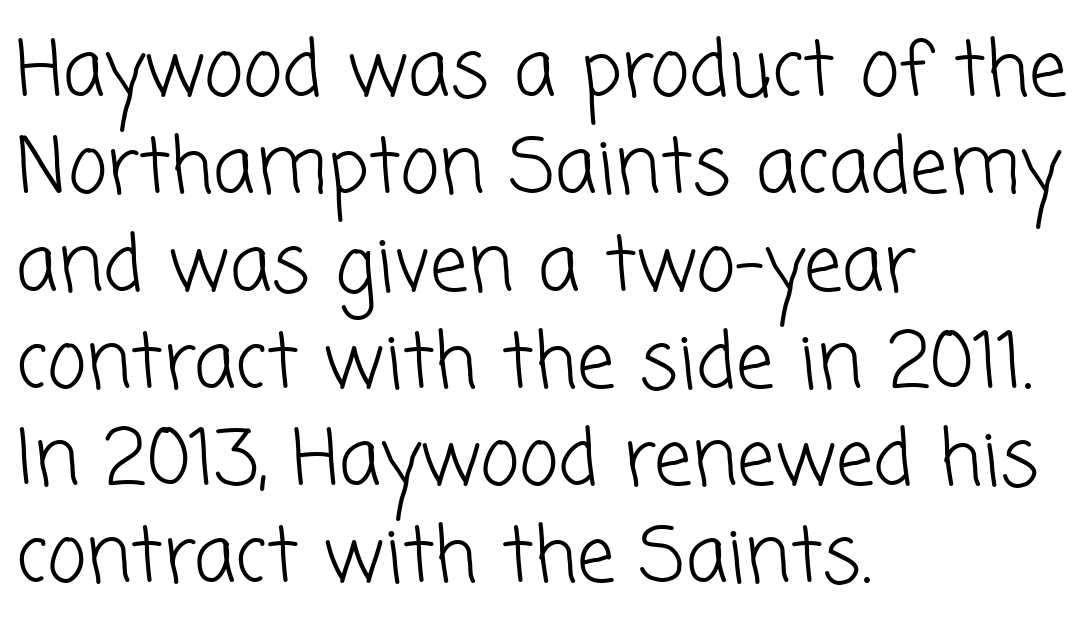
Does the leading feel generous? No, just average. Nothing heavy about these letters — not bold at all. Do the characters align in a grid? No, the font is proportional. This is sans-serif lettering, the kind often seen on screens and signage. The words here are not underlined.
